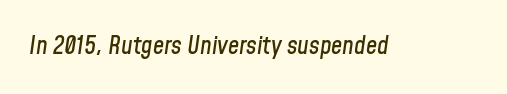
Compared with typical body copy, the letter spacing here is the same. Honestly, there is no underline to notice here at all. This sample uses an oblique cut, with every glyph tilted off the vertical.
